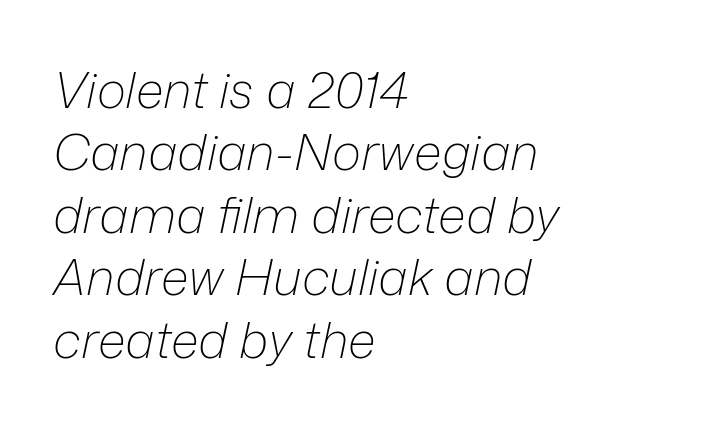
Q: Is the text bold? A: No.
Q: Is the text italic (slanted)? A: Yes, it leans right by about 12 degrees.
Q: Is the text underlined? A: No.
Q: How is the paragraph aligned? A: Left-aligned.
Q: Is the spacing between letters normal or unusually wide? A: Normal.
Q: Is the spacing between lines tight, normal or loose? A: Normal.
Q: Width (condensed, normal, or wide)? A: Normal.
Q: Stroke contrast? A: Low.
Q: x-height? A: Medium.
Q: Monospaced? A: No.
